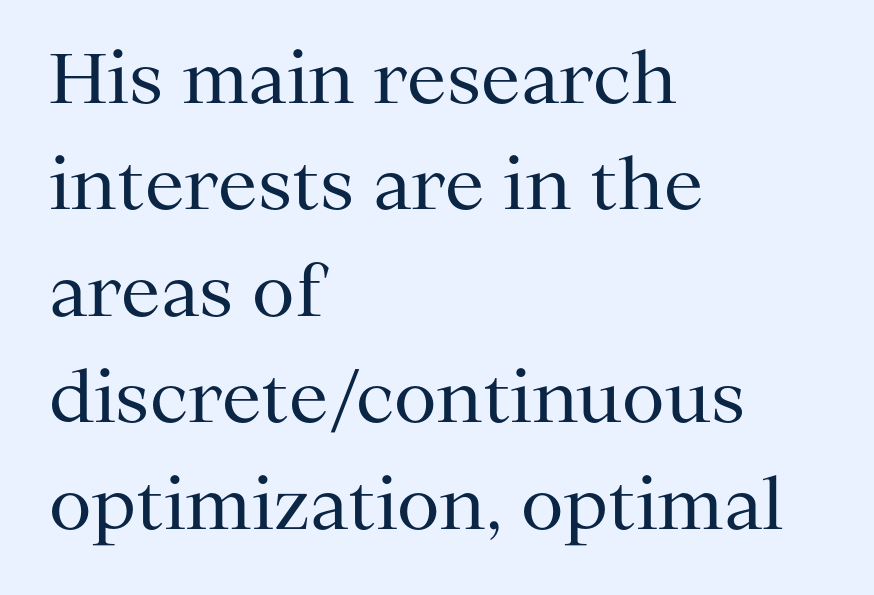
The image shows 70 px regular-weight serif type, upright; set left-aligned, normal line spacing (1.52x), normal letter spacing, not underlined; medium stroke contrast and a medium x-height.
